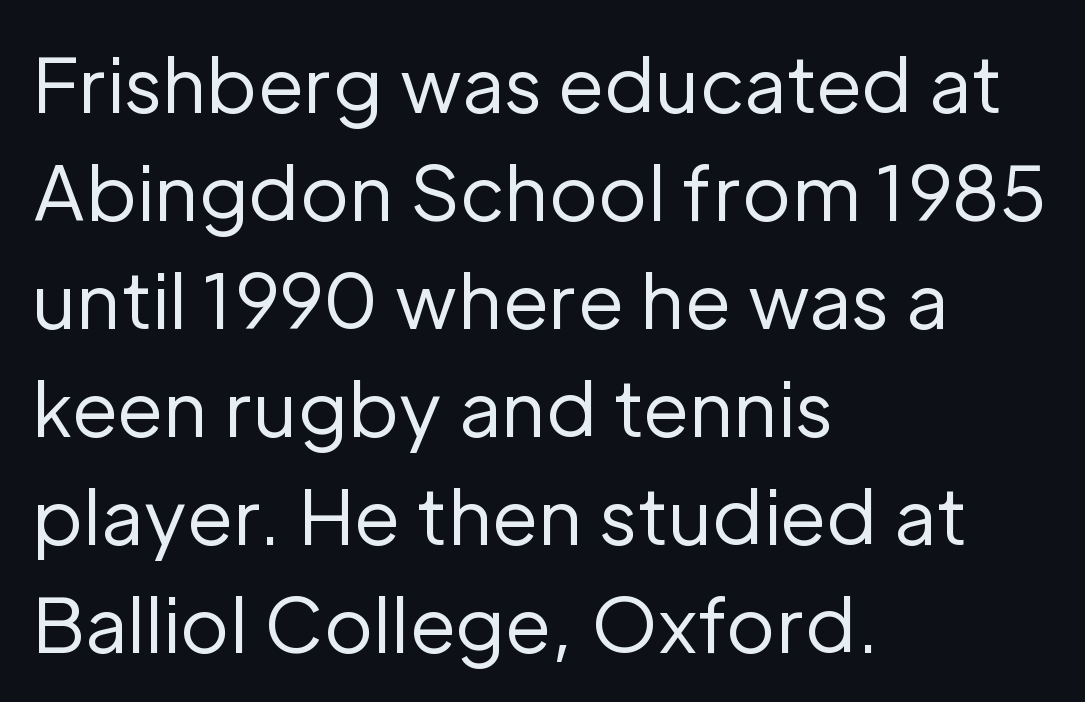
The image shows 75 px regular-weight sans-serif type, upright; set left-aligned, normal line spacing (1.44x), normal letter spacing, not underlined; low stroke contrast and a medium x-height.
